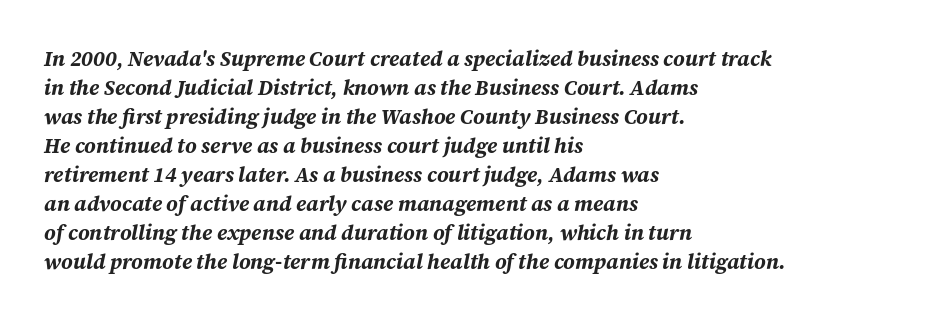
The sample has been set heavy, in full bold. Standard letterfit; no display-style spreading of the glyphs. This is oblique type, the kind used for emphasis or titles. Beneath every word, the page is bare. The passage shown stacks its lines at a standard gap.
